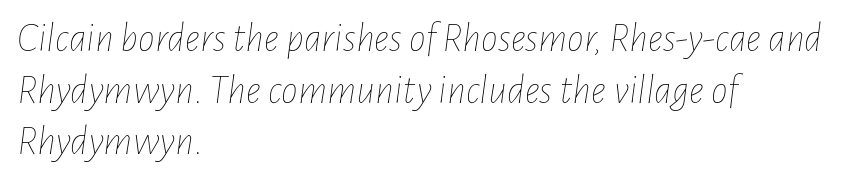
Q: Is the text bold? A: No.
Q: Is the text italic (slanted)? A: Yes, it leans right by about 7 degrees.
Q: Is the text underlined? A: No.
Q: How is the paragraph aligned? A: Left-aligned.
Q: Is the spacing between letters normal or unusually wide? A: Normal.
Q: Width (condensed, normal, or wide)? A: Condensed.
Q: Stroke contrast? A: Low.
Q: x-height? A: Medium.
Q: Monospaced? A: No.
